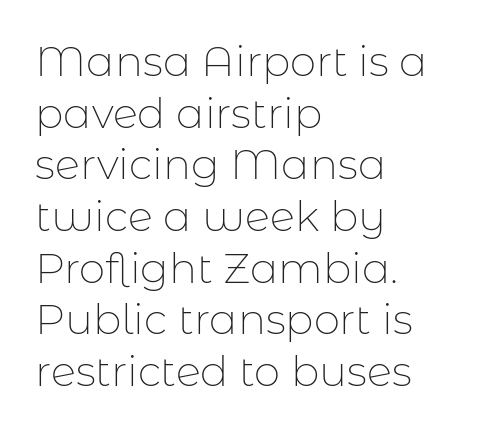
Q: Is the text bold? A: No.
Q: Is the text italic (slanted)? A: No, it is upright.
Q: Is the typeface a serif or a sans-serif typeface? A: Sans-serif.
Q: Is the text underlined? A: No.
Q: How is the paragraph aligned? A: Left-aligned.
Q: Is the spacing between letters normal or unusually wide? A: Normal.
Q: Width (condensed, normal, or wide)? A: Normal.
Q: Stroke contrast? A: Low.
Q: x-height? A: Medium.
Q: Monospaced? A: No.
